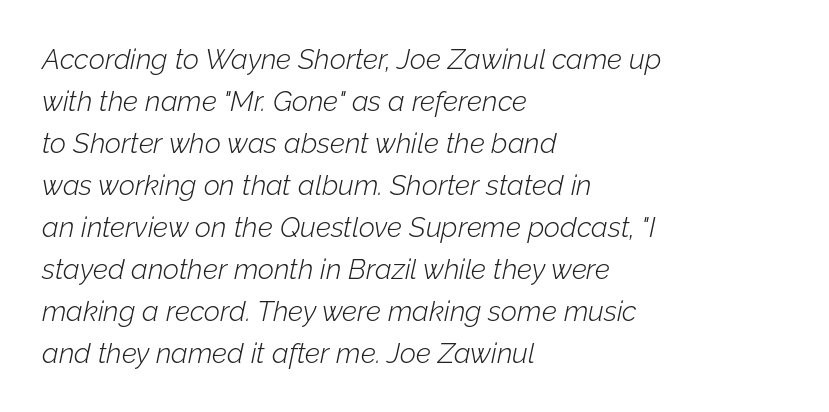
The image shows 28 px light type, italic (leaning right); set left-aligned, normal line spacing (1.5x), normal letter spacing, not underlined; low stroke contrast and a medium x-height.
